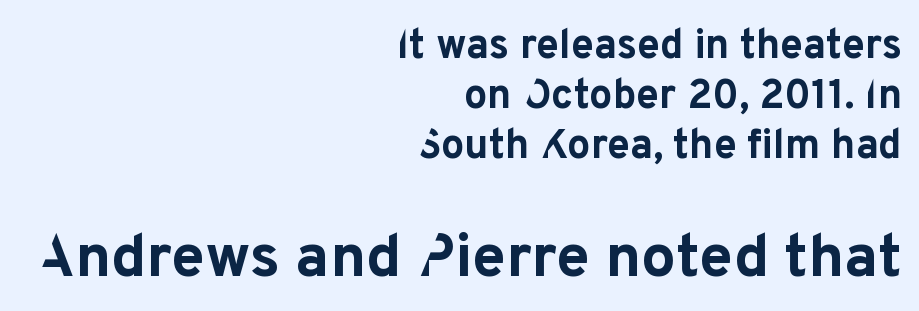
The image shows 61 px bold sans-serif type, upright; set right-aligned, line spacing 1.22x, normal letter spacing, not underlined; the second (bottom) block is 1.49x larger; low stroke contrast and a medium x-height.
